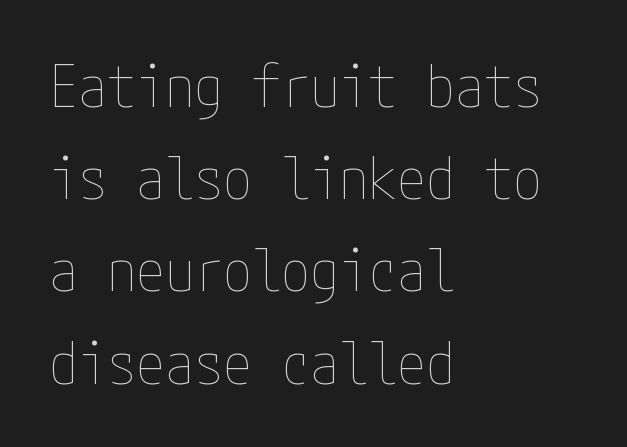
The image shows 58 px thin, condensed type, upright; set left-aligned, normal line spacing (1.59x), normal letter spacing, not underlined; low stroke contrast and a medium x-height.
